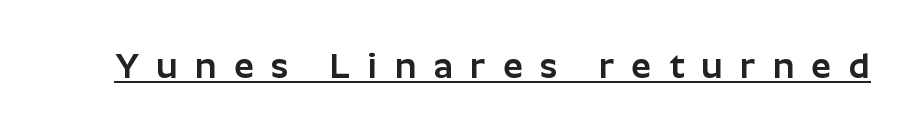
The image shows 35 px sans-serif type, upright; set unusually wide letter spacing (+0.5 em), underlined; low stroke contrast and a medium x-height.
